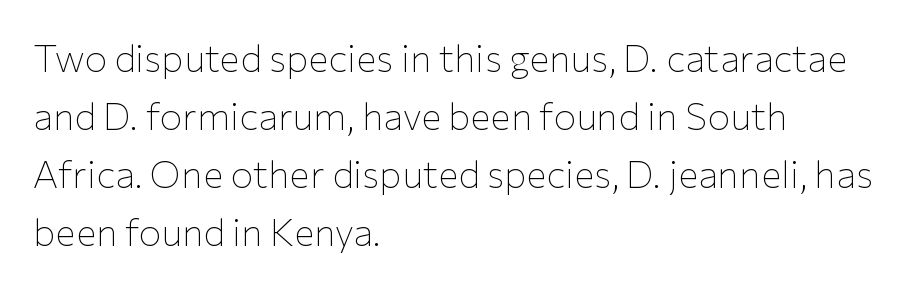
{"serif": "no", "italic": "no", "bold": "no", "weight": "thin", "width": "normal", "stroke_contrast": "low", "x_height": "medium", "monospaced": "no", "underline": "no", "align": "left", "line_spacing": "normal", "line_spacing_ratio": 1.53, "letter_spacing": "normal", "letter_spacing_em": 0.0, "glyph_px": 38}
